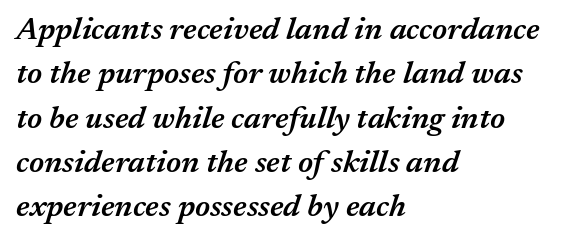
The image shows 31 px semibold type, italic (leaning right); set left-aligned, normal line spacing (1.43x), normal letter spacing, not underlined; medium stroke contrast and a medium x-height.
